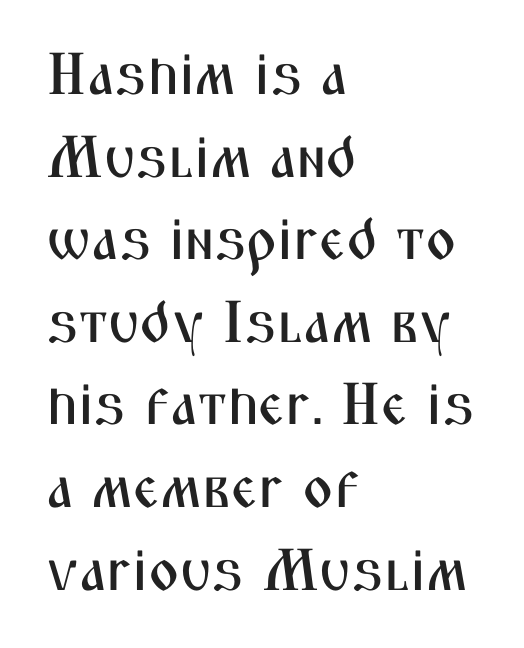
The image shows 59 px condensed sans-serif type, upright; set left-aligned, normal line spacing (1.4x), normal letter spacing, not underlined; medium stroke contrast and a medium x-height.
